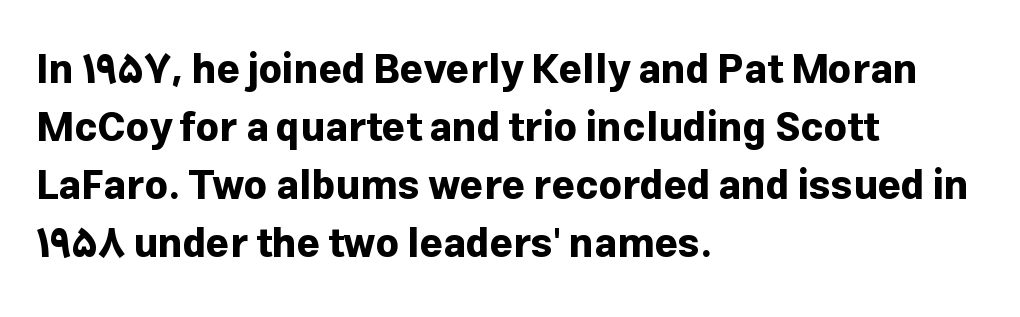
{"serif": "no", "italic": "no", "bold": "yes", "weight": "bold", "width": "normal", "stroke_contrast": "low", "x_height": "medium", "monospaced": "no", "underline": "no", "align": "left", "line_spacing": "normal", "line_spacing_ratio": 1.45, "letter_spacing": "normal", "letter_spacing_em": 0.0, "glyph_px": 40}
